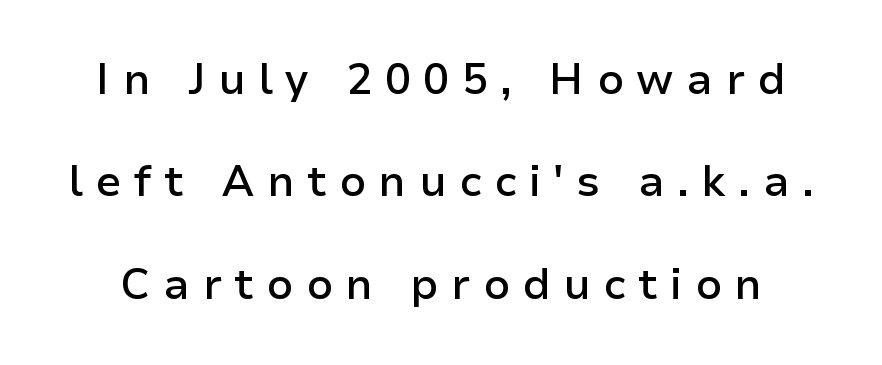
I'd call this a sans setting — the letters go barefoot. Here the glyphs are tracked loosely, breaking word shapes into spaced letters. Its strokes are somewhat broadened, the hallmark of semibold type. Check under the words: just untouched page.
